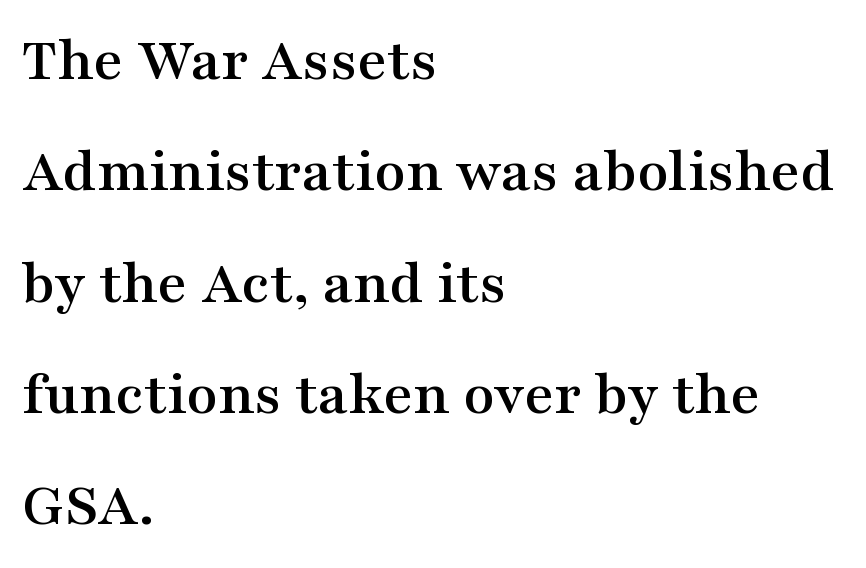
Here the designer chose a conventional face with non-uniform glyph widths. Underline: absent. Compared with a centered layout, this one pins lines to the left instead. It's the straight-up-and-down kind of type. The letterforms sit shoulder to shoulder at normal distance. The letters carry serifs — small finishing strokes at the ends of their stems.
